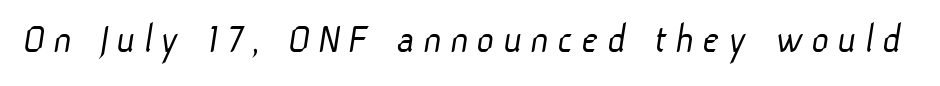
Q: Is the text bold? A: No.
Q: Is the typeface a serif or a sans-serif typeface? A: Sans-serif.
Q: Is the text underlined? A: No.
Q: Width (condensed, normal, or wide)? A: Normal.
Q: Stroke contrast? A: Low.
Q: x-height? A: Medium.
Q: Monospaced? A: No.
